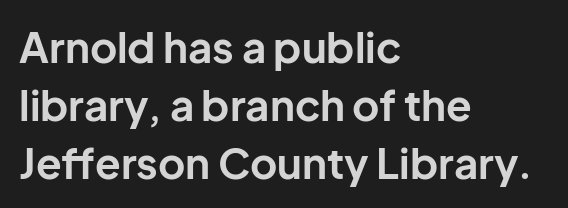
{"serif": "no", "italic": "no", "bold": "yes", "weight": "bold", "width": "normal", "stroke_contrast": "low", "x_height": "medium", "monospaced": "no", "underline": "no", "align": "left", "line_spacing": "normal", "line_spacing_ratio": 1.38, "letter_spacing": "normal", "letter_spacing_em": 0.0, "glyph_px": 42}
